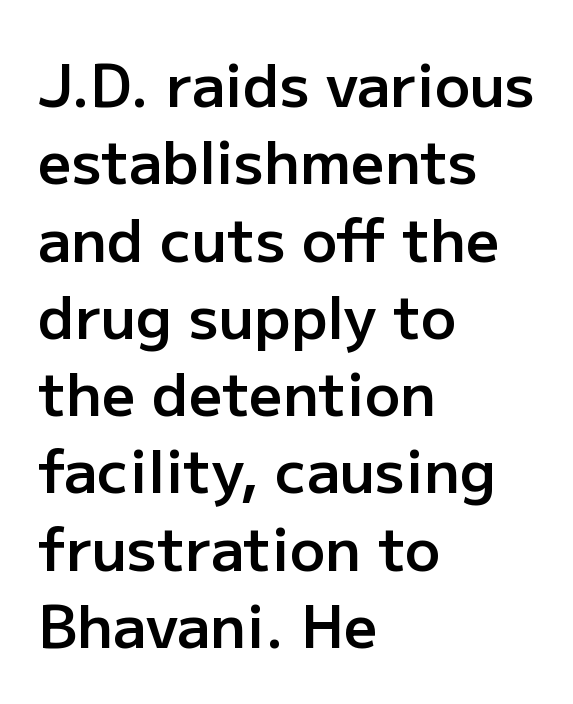
Do the characters align in a grid? No, the font is proportional. Is there much room between lines? A standard amount, neither cramped nor airy. There is no visible air inserted between adjacent glyphs. Firm but not heavy-handed strokes: this text is semibold.
